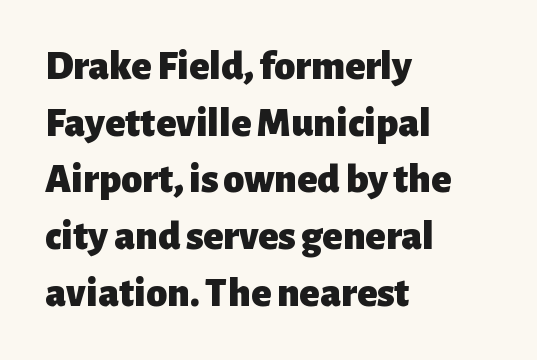
The letters advance in unequal steps, a hallmark of proportional type. The line texture is even and compact thanks to regular tracking. If you measured baseline to baseline, you'd find a middling distance. It's the straight-up-and-down kind of type. I'd describe the lettering as bold — thick and assertive. The space beneath each line is pristine and unruled.
